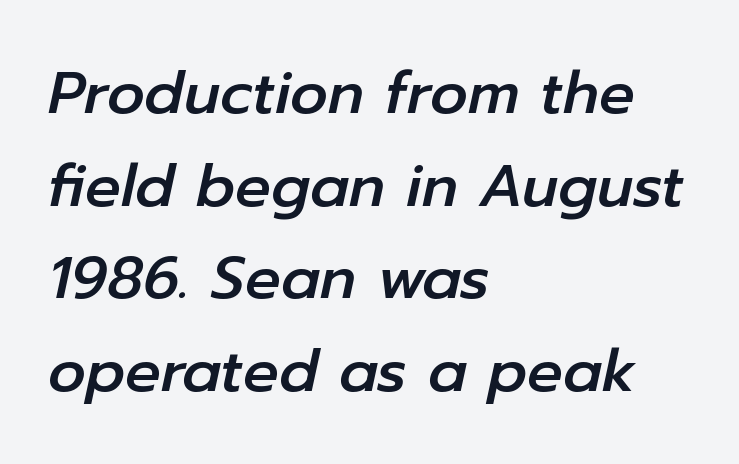
The rendering applies a slant to the glyphs. Line spacing here is normal. The area under the type is left untouched. The type is set solid horizontally, with unmodified tracking.
